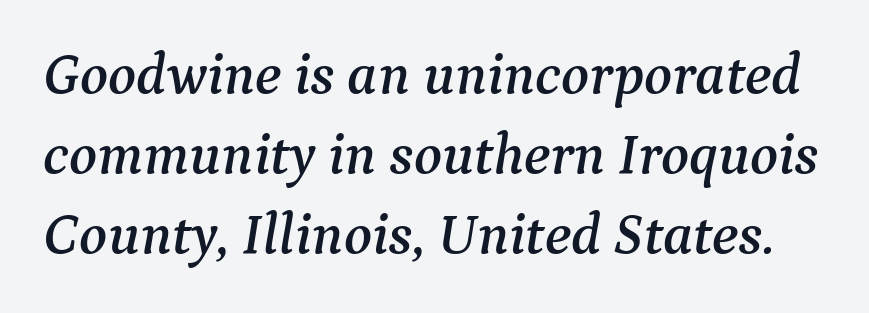
The image shows 58 px serif type, italic (leaning right); set normal line spacing (1.38x), normal letter spacing, not underlined; medium stroke contrast and a medium x-height.
